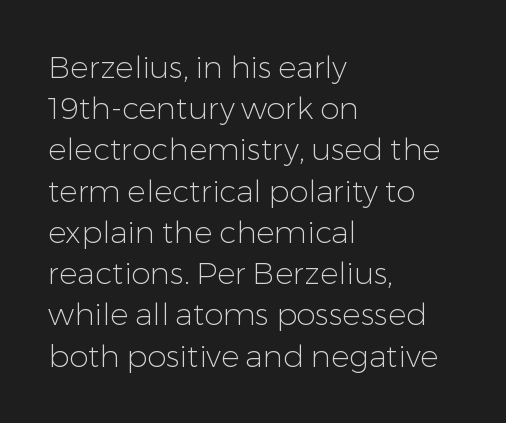
Q: Is the text bold? A: No.
Q: Is the text italic (slanted)? A: No, it is upright.
Q: Is the typeface a serif or a sans-serif typeface? A: Sans-serif.
Q: Is the text underlined? A: No.
Q: How is the paragraph aligned? A: Left-aligned.
Q: Is the spacing between letters normal or unusually wide? A: Normal.
Q: Is the spacing between lines tight, normal or loose? A: Normal.
Q: Width (condensed, normal, or wide)? A: Normal.
Q: Stroke contrast? A: Low.
Q: x-height? A: Medium.
Q: Monospaced? A: No.
